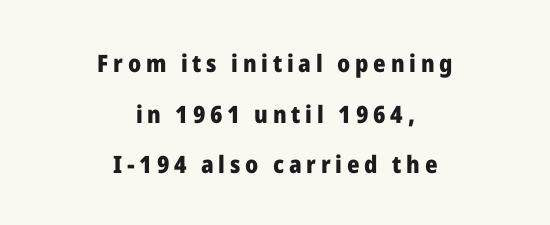
The image shows 24 px bold type, upright; set centered, loose line spacing (2.11x), unusually wide letter spacing (+0.2 em), not underlined.
